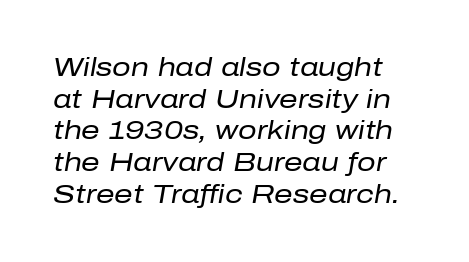
Q: Is the text bold? A: No.
Q: Is the text italic (slanted)? A: Yes, it leans right by about 10 degrees.
Q: Is the text underlined? A: No.
Q: Is the spacing between letters normal or unusually wide? A: Normal.
